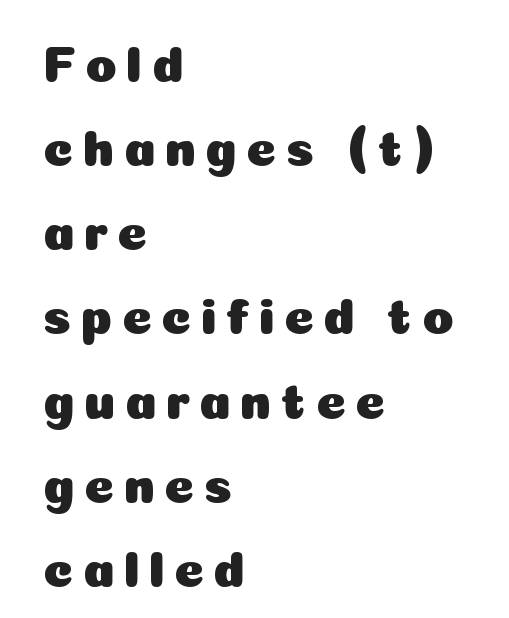
The image shows 51 px sans-serif type, upright; set left-aligned, normal line spacing (1.65x), not underlined; low stroke contrast and a medium x-height.
